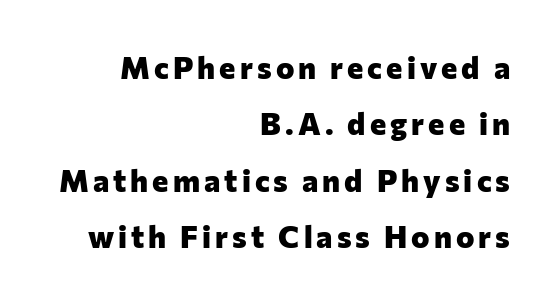
The letters carry no serifs — their stems end cleanly without finishing strokes. The letters stand upright; this is a roman face. Descenders are the only things crossing below the line. The setting favours the right margin, as signatures and pull-quotes sometimes do. The passage shown is typed in a proportional face where columns would drift. The rendering uses a bold face; every stroke is thick and dark.
